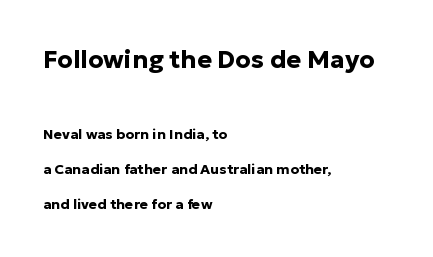
{"italic": "no", "bold": "yes", "underline": "no", "align": "left", "line_spacing": "loose", "line_spacing_ratio": 2.5, "letter_spacing": "normal", "letter_spacing_em": 0.0, "larger_block": "first", "size_ratio": 1.79, "glyph_px": 25}
